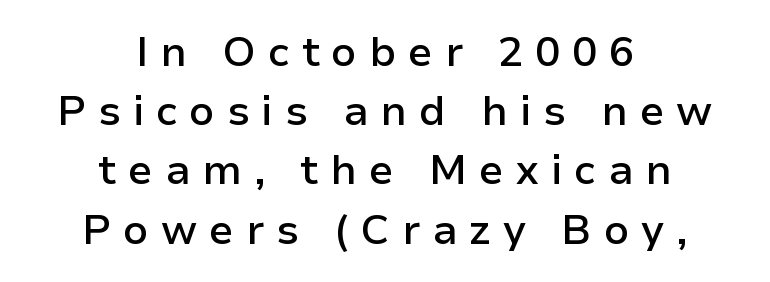
The image shows 42 px semibold sans-serif type, upright; set centered, normal line spacing (1.41x), unusually wide letter spacing (+0.28 em), not underlined; low stroke contrast and a medium x-height.
